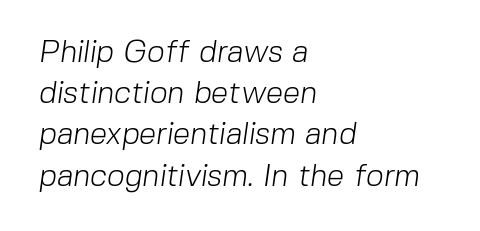
The image shows 31 px light sans-serif type; set left-aligned, normal line spacing (1.33x), normal letter spacing, not underlined; low stroke contrast and a medium x-height.
